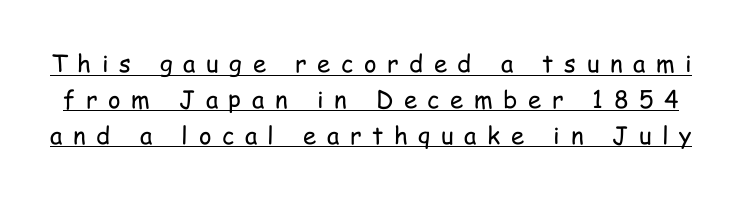
The image shows 24 px text type, upright; set normal line spacing (1.49x), unusually wide letter spacing (+0.44 em), underlined.
